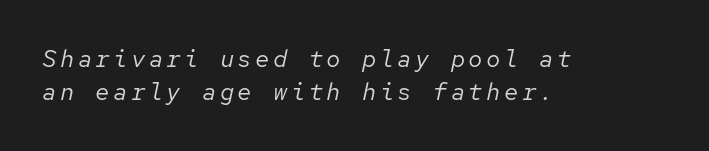
Q: Is the text bold? A: No.
Q: Is the text italic (slanted)? A: Yes, it leans right by about 12 degrees.
Q: Is the text underlined? A: No.
Q: How is the paragraph aligned? A: Left-aligned.
Q: Is the spacing between lines tight, normal or loose? A: Normal.
